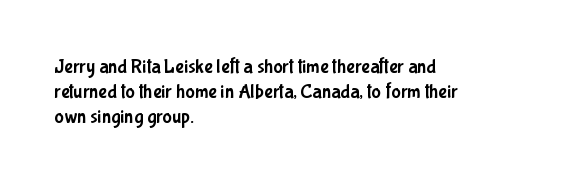
The image shows 20 px text type, upright; set left-aligned, normal line spacing (1.26x), normal letter spacing, not underlined.
